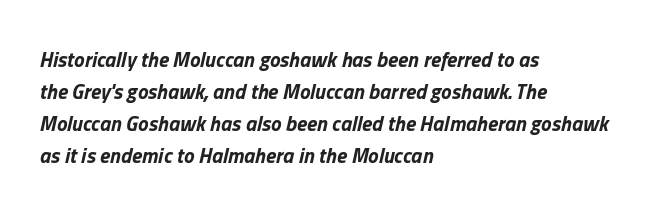
Check under the words: just untouched page. This block has exactly the height ordinary leading produces. In CSS terms this would be text-align: left. Typographic density is high because the face is bold. Observe the ordinary spacing: letters are neighbours, not strangers. Does the lettering tilt? It does — this is italic.
